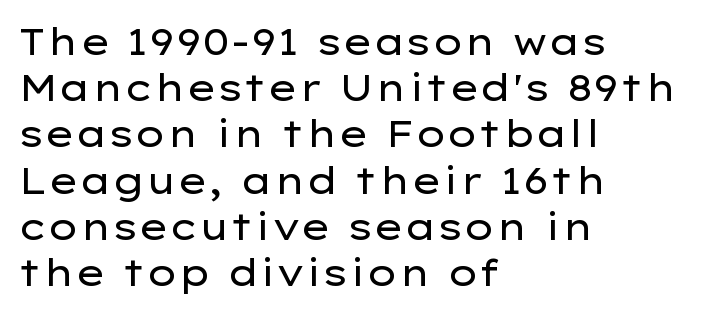
The image shows 37 px regular-weight, wide sans-serif type, upright; set left-aligned, normal line spacing (1.25x), normal letter spacing, not underlined; low stroke contrast and a medium x-height.
